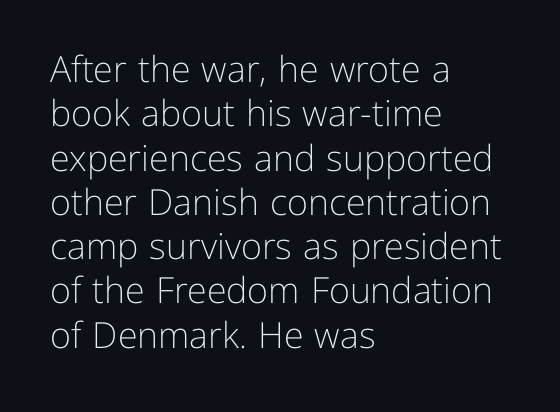
Caption: standard tracking, unaltered. The words here are not underlined. Weight class: somewhere from thin through regular. Line starts are locked; line ends wander. The glyphs in this specimen are sans serif. You could not count columns in this text — the font is proportionally spaced.
